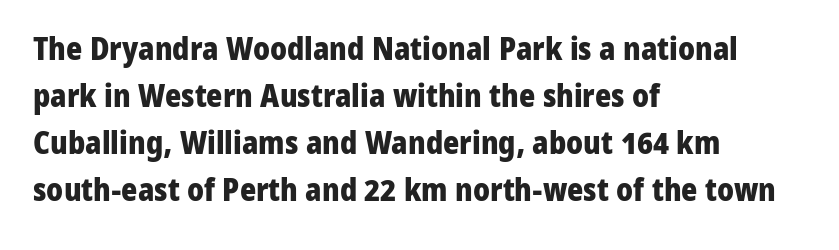
Varying glyph widths throughout — classic text-font behaviour. The typesetting leans heavy: a genuine bold. Regarding serifs, this sample does without them. Style check: upright.
